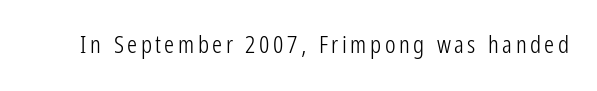
{"italic": "no", "bold": "no", "underline": "no", "glyph_px": 25}
